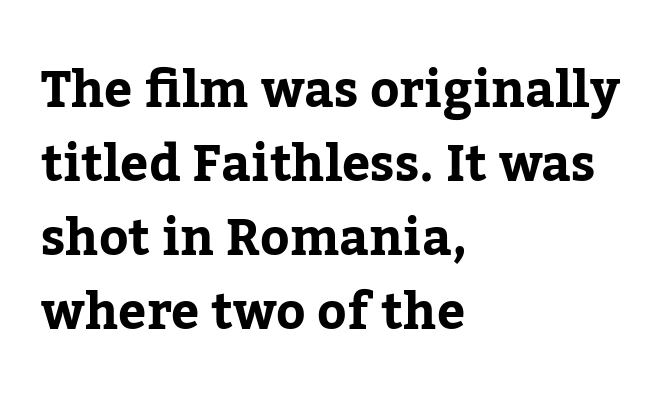
The type family on display is of the serif kind. In terms of weight, the rendering is a true, heavy bold. Decoration check: the copy has no underline. Does extra space separate the letters? No, they use regular spacing. A classic flush-left, rag-right setting is used for this passage.
